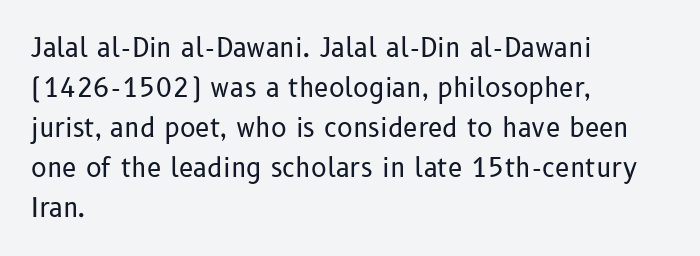
Q: Is the text bold? A: No.
Q: Is the text italic (slanted)? A: No, it is upright.
Q: Is the text underlined? A: No.
Q: How is the paragraph aligned? A: Left-aligned.
Q: Is the spacing between letters normal or unusually wide? A: Normal.
Q: Is the spacing between lines tight, normal or loose? A: Normal.
